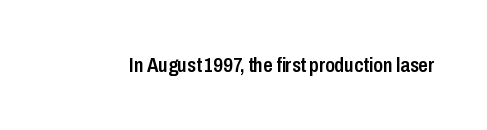
Q: Is the text bold? A: Semi-bold.
Q: Is the text italic (slanted)? A: No, it is upright.
Q: Is the text underlined? A: No.
Q: Is the spacing between letters normal or unusually wide? A: Normal.
